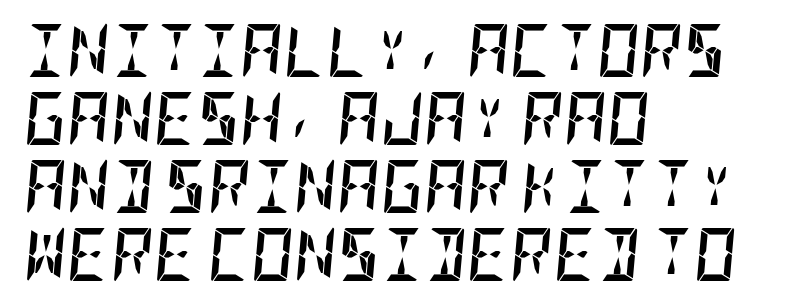
The image shows 53 px semibold, condensed type, italic (leaning right); set left-aligned, normal line spacing (1.28x), normal letter spacing, not underlined; low stroke contrast and a large x-height.
